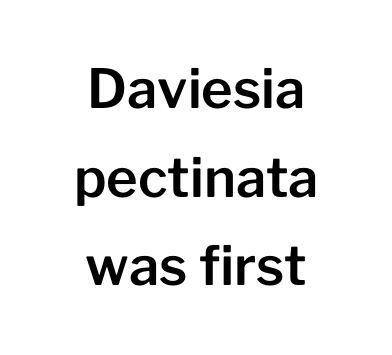
Each letter keeps its own natural width here, so spacing adapts to shape. This is roman type, the default non-slanted kind. The passage shown has conventional tracking throughout. Check under the words: just untouched page. Normally led — the rows are evenly, conventionally spaced. What kind of face is this? One without serifs — a sans.
